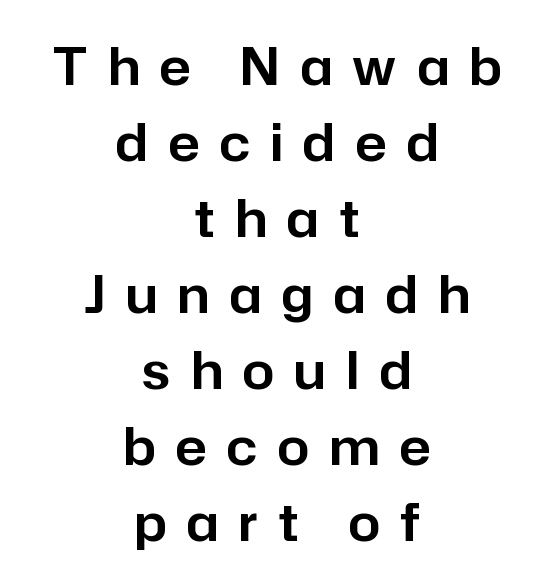
The image shows 51 px sans-serif type, upright; set centered, normal line spacing (1.49x), unusually wide letter spacing (+0.4 em), not underlined; low stroke contrast and a medium x-height.
